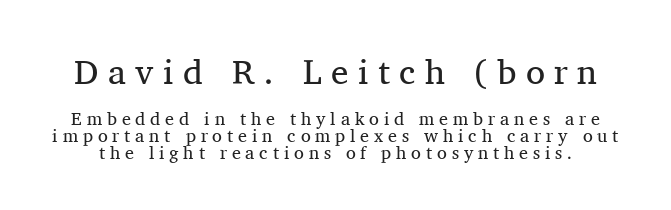
The image shows 35 px regular-weight serif type, upright; set tight line spacing (0.95x), unusually wide letter spacing (+0.27 em), not underlined; the first (top) block is 1.94x larger; medium stroke contrast and a medium x-height.
